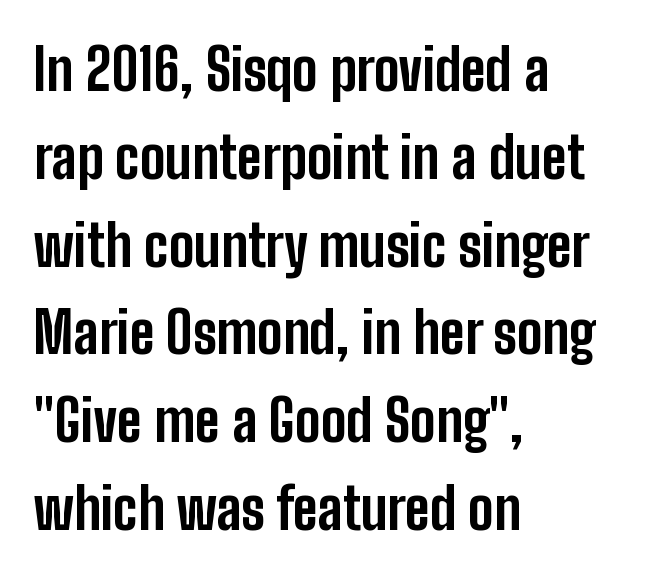
{"serif": "no", "italic": "no", "bold": "yes", "weight": "bold", "width": "condensed", "stroke_contrast": "low", "x_height": "medium", "monospaced": "no", "underline": "no", "align": "left", "line_spacing": "normal", "line_spacing_ratio": 1.54, "letter_spacing": "normal", "letter_spacing_em": 0.0, "glyph_px": 57}
